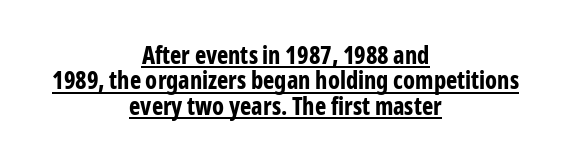
The glyphs have the mass of a bold cut. Standard letterfit; no display-style spreading of the glyphs. Horizontal alignment here is central, giving a formal, balanced look. Very little white space separates one row of letters from the next. A rule runs beneath these lines of type.
